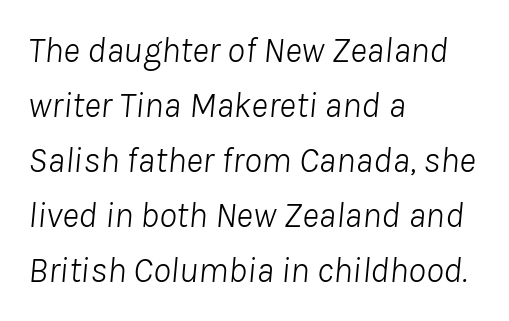
Caption: multi-line text, flush left, ragged right. Horizontal bands of white between lines are of average thickness. Caption: face not bold, strokes unweighted. Would a proofreader flag this as italicized? Yes. The letterforms sit shoulder to shoulder at normal distance.
